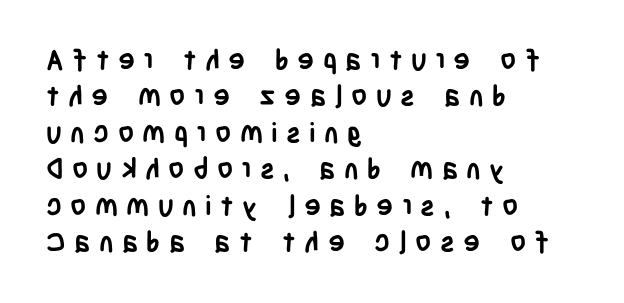
{"serif": "no", "italic": "no", "bold": "yes", "weight": "semibold", "width": "condensed", "stroke_contrast": "low", "x_height": "large", "monospaced": "no", "underline": "no", "align": "left", "line_spacing": "normal", "line_spacing_ratio": 1.3, "letter_spacing": "wide", "letter_spacing_em": 0.3, "glyph_px": 28}
